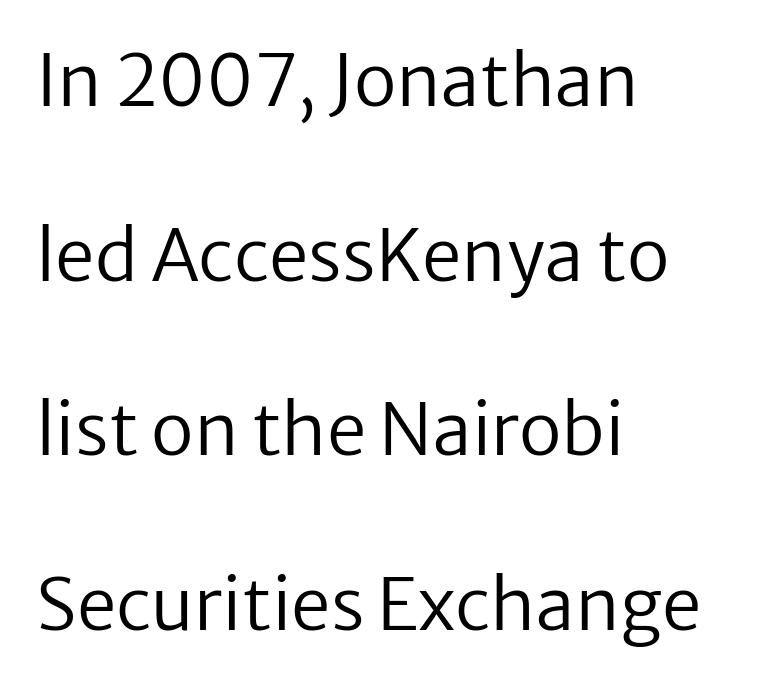
{"serif": "no", "italic": "no", "bold": "no", "weight": "regular", "width": "normal", "stroke_contrast": "low", "x_height": "medium", "monospaced": "no", "underline": "no", "align": "left", "line_spacing": "loose", "line_spacing_ratio": 2.46, "letter_spacing": "normal", "letter_spacing_em": 0.0, "glyph_px": 71}
